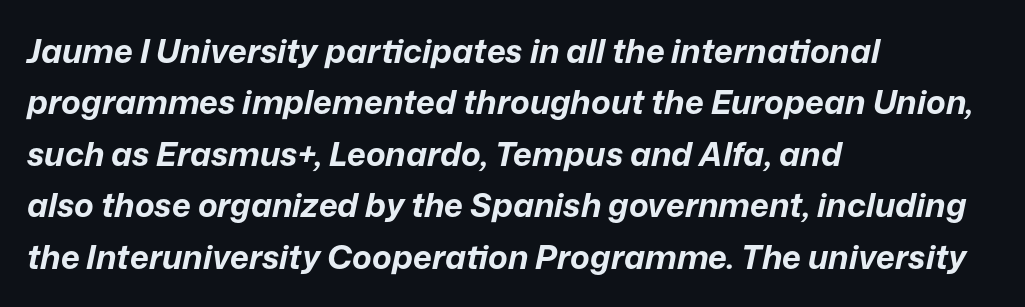
{"italic": "yes", "lean": "right", "slant_degrees": 12, "bold": "yes", "weight": "bold", "width": "normal", "stroke_contrast": "low", "x_height": "medium", "monospaced": "no", "underline": "no", "align": "left", "line_spacing": "normal", "line_spacing_ratio": 1.56, "letter_spacing": "normal", "letter_spacing_em": 0.0, "glyph_px": 33}
